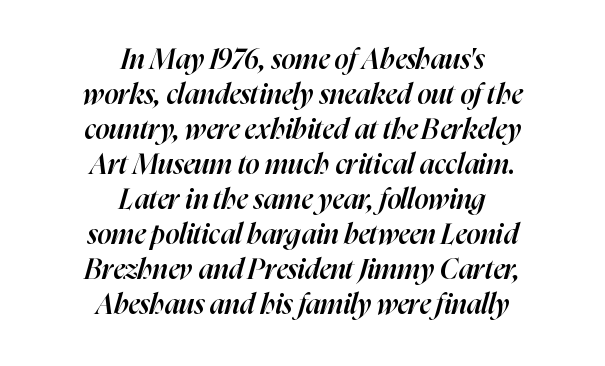
Reading down the column, the eye jumps a familiar distance to each next line. Is this a fixed-width face? No — the glyphs have proportional, varying widths. Words float on clear page, feet unadorned. Each line is balanced around a shared central axis. The face used here is rendered with its standard letterfit. How heavy is the stroke? Medium-heavy — a semibold, shy of bold.
